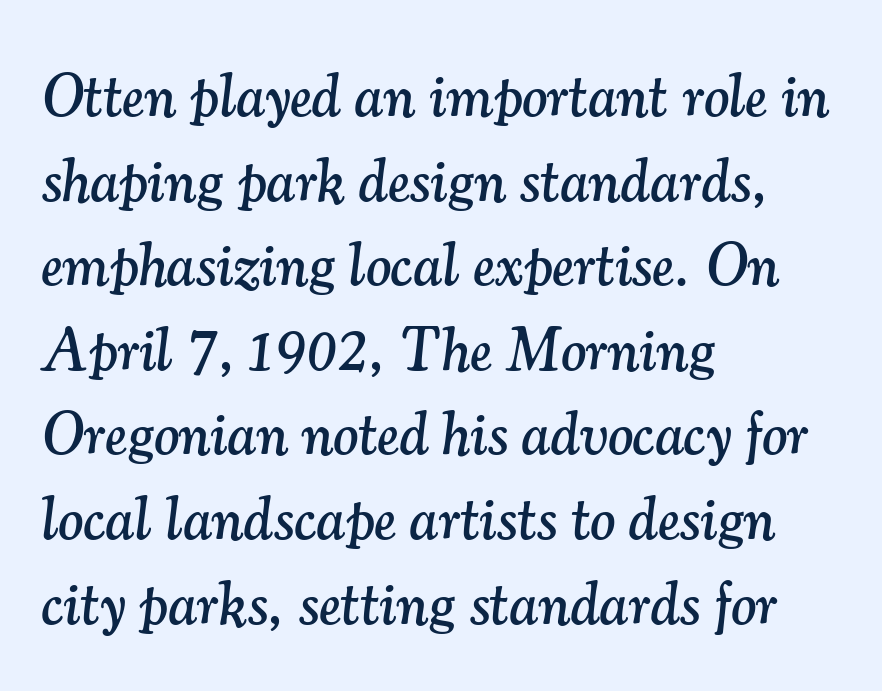
Any mark beneath the type? The region is blank. Characters are canted at an angle relative to the baseline's perpendicular. Small tapered or slab feet sit at the stroke ends, so this counts as serif. Varying glyph widths throughout — classic text-font behaviour.
